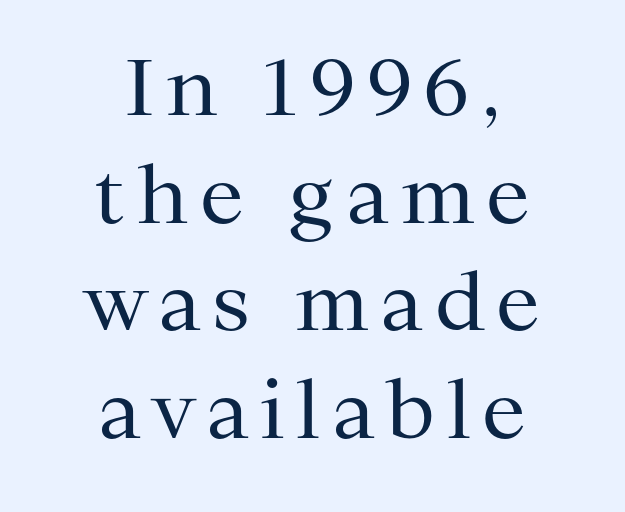
Q: Is the text bold? A: No.
Q: Is the text italic (slanted)? A: No, it is upright.
Q: Is the typeface a serif or a sans-serif typeface? A: Serif.
Q: Is the text underlined? A: No.
Q: How is the paragraph aligned? A: Centered.
Q: Is the spacing between lines tight, normal or loose? A: Normal.
Q: Width (condensed, normal, or wide)? A: Normal.
Q: Stroke contrast? A: Medium.
Q: x-height? A: Medium.
Q: Monospaced? A: No.
